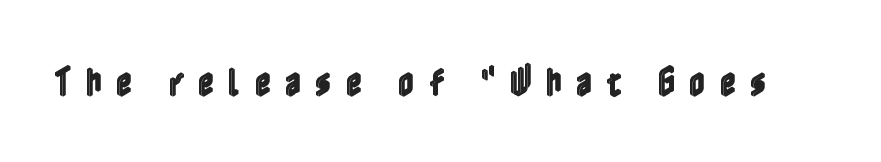
The image shows 32 px condensed type, upright; set unusually wide letter spacing (+0.43 em), not underlined; a medium x-height.
